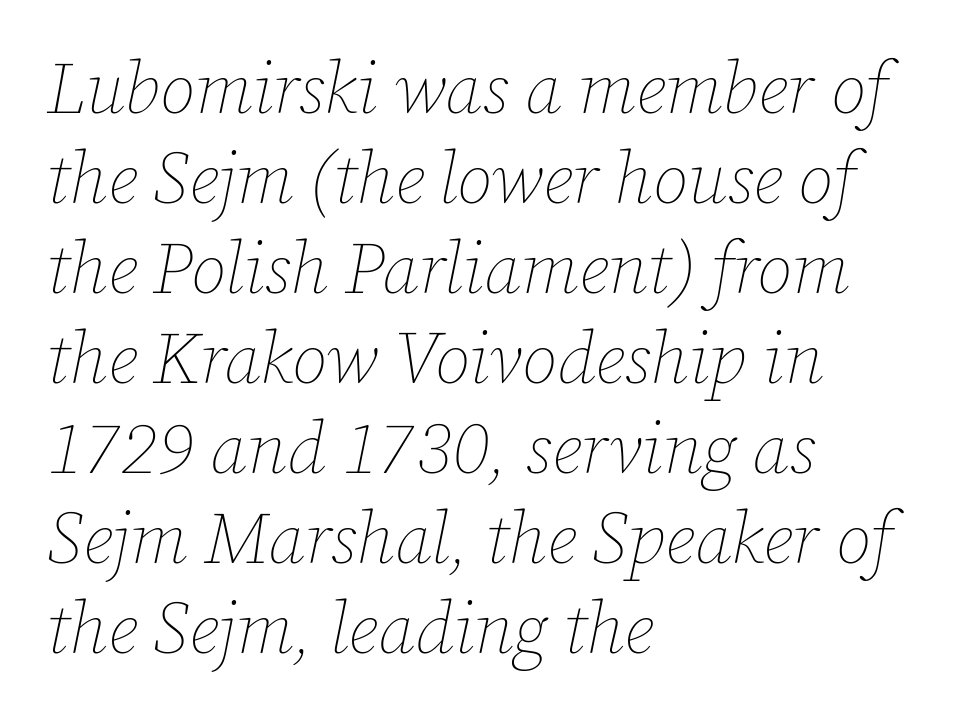
The foot of each line stays bare and open. Reading down the column, the eye jumps a familiar distance to each next line. Think standard paragraph weight, or any step lighter than that. The rendering anchors every line to the left-hand side. The face used here has a pronounced slope to its letters.
